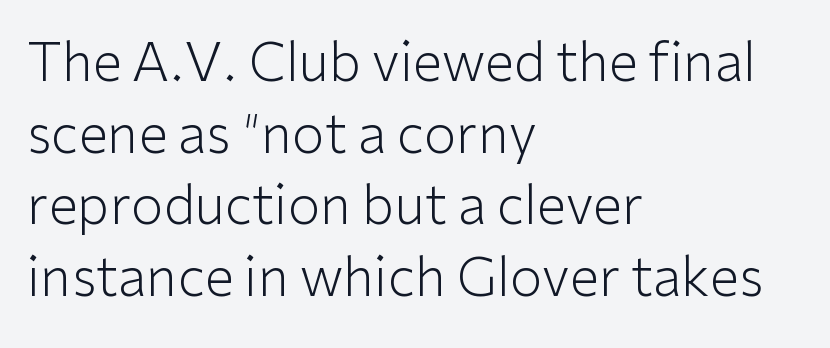
The image shows 53 px light sans-serif type, upright; set left-aligned, normal line spacing (1.35x), normal letter spacing, not underlined; low stroke contrast and a medium x-height.
